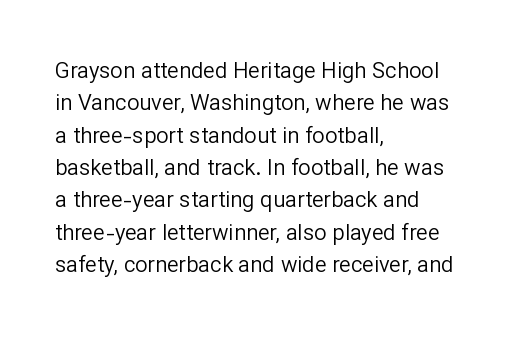
The image shows 22 px text type, upright; set left-aligned, normal line spacing (1.47x), normal letter spacing, not underlined.
